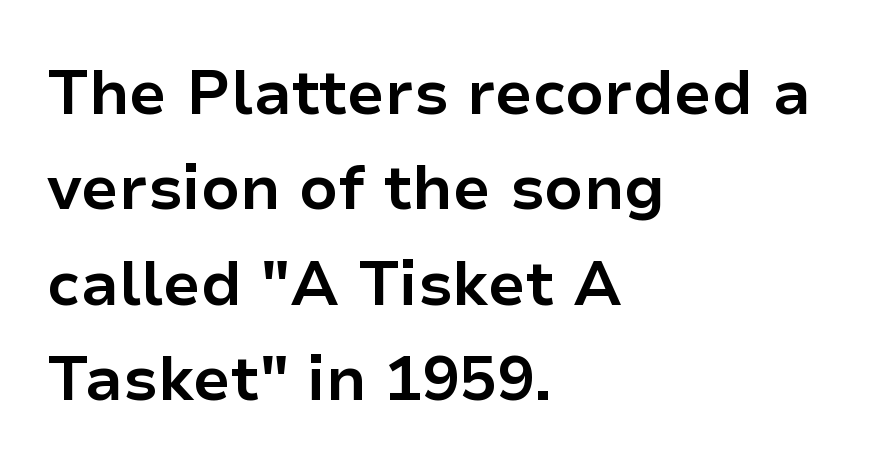
Posture: upright roman. The rendering keeps characters at their native spacing. The paragraph has a hard left edge and a soft right edge. Note: no serifs on the glyphs.
